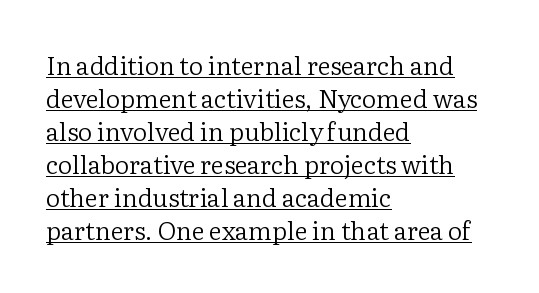
The image shows 25 px text type, upright; set left-aligned, normal line spacing (1.32x), normal letter spacing, underlined.
